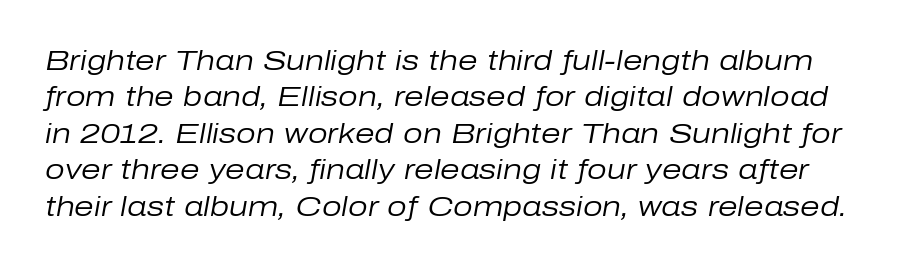
The image shows 28 px regular-weight type, italic (leaning right); set normal line spacing (1.3x), normal letter spacing, not underlined; low stroke contrast and a medium x-height.
